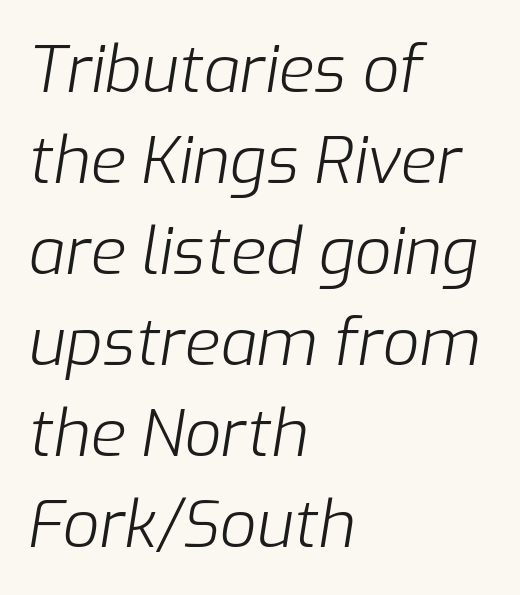
Q: Is the text bold? A: No.
Q: Is the text italic (slanted)? A: Yes, it leans right by about 9 degrees.
Q: Is the text underlined? A: No.
Q: How is the paragraph aligned? A: Left-aligned.
Q: Is the spacing between letters normal or unusually wide? A: Normal.
Q: Is the spacing between lines tight, normal or loose? A: Normal.
Q: Width (condensed, normal, or wide)? A: Normal.
Q: Stroke contrast? A: Low.
Q: x-height? A: Medium.
Q: Monospaced? A: No.
